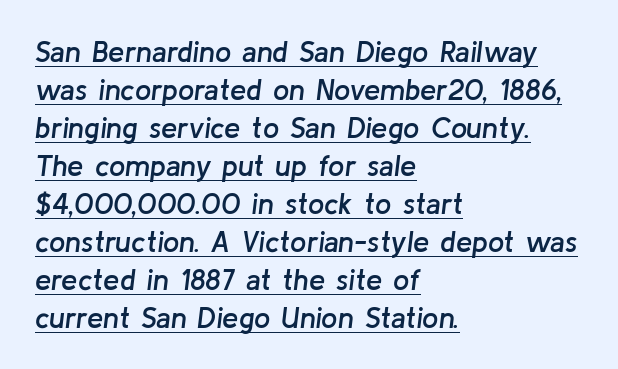
The image shows 29 px semibold type, italic (leaning right); set left-aligned, normal line spacing (1.31x), normal letter spacing, underlined; low stroke contrast and a medium x-height.
